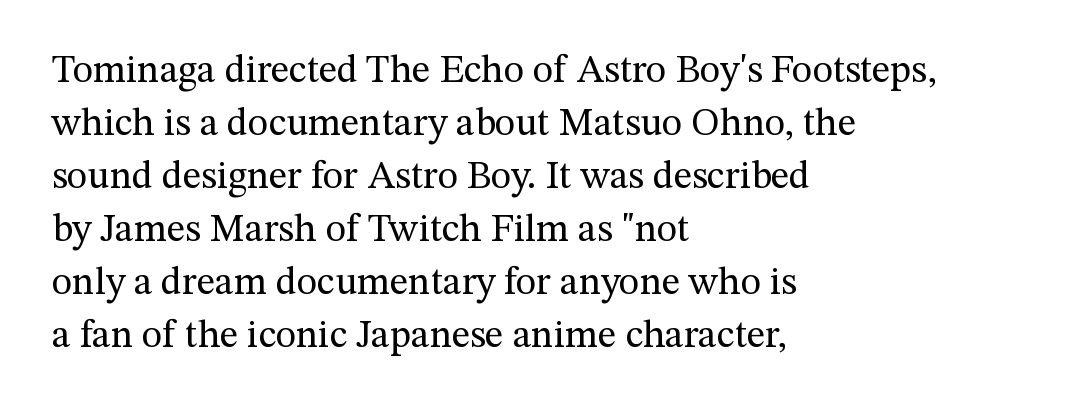
Q: Is the text bold? A: No.
Q: Is the text italic (slanted)? A: No, it is upright.
Q: Is the typeface a serif or a sans-serif typeface? A: Serif.
Q: Is the text underlined? A: No.
Q: How is the paragraph aligned? A: Left-aligned.
Q: Is the spacing between letters normal or unusually wide? A: Normal.
Q: Is the spacing between lines tight, normal or loose? A: Normal.
Q: Width (condensed, normal, or wide)? A: Normal.
Q: Stroke contrast? A: Medium.
Q: x-height? A: Medium.
Q: Monospaced? A: No.
